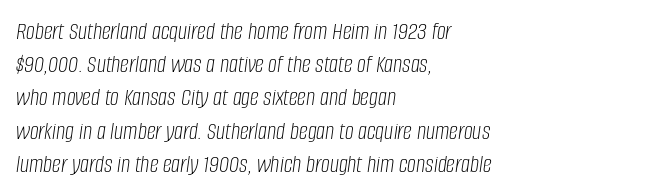
Q: Is the text bold? A: No.
Q: Is the text italic (slanted)? A: Yes, it leans right by about 8 degrees.
Q: Is the text underlined? A: No.
Q: How is the paragraph aligned? A: Left-aligned.
Q: Is the spacing between letters normal or unusually wide? A: Normal.
Q: Is the spacing between lines tight, normal or loose? A: Normal.
